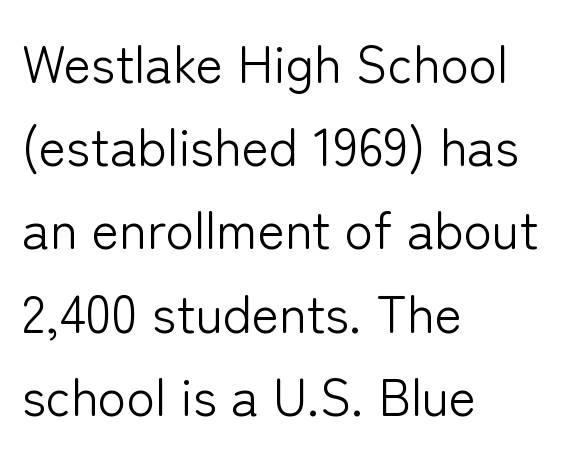
{"serif": "no", "italic": "no", "bold": "no", "weight": "light", "width": "normal", "stroke_contrast": "low", "x_height": "medium", "monospaced": "no", "underline": "no", "align": "left", "line_spacing": "normal", "line_spacing_ratio": 1.6, "letter_spacing": "normal", "letter_spacing_em": 0.0, "glyph_px": 52}
